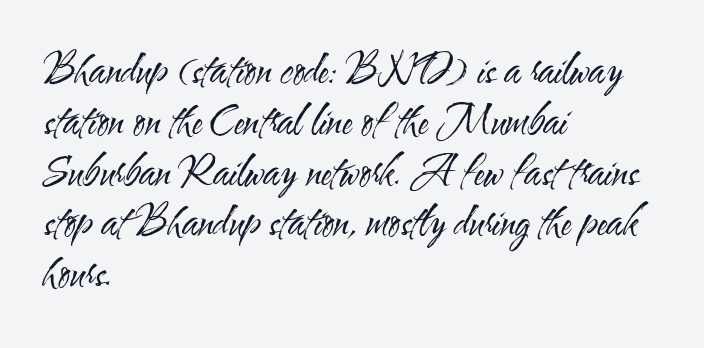
The image shows 40 px regular-weight, condensed sans-serif type; set left-aligned, normal line spacing (1.27x), normal letter spacing, not underlined; medium stroke contrast and a small x-height.
